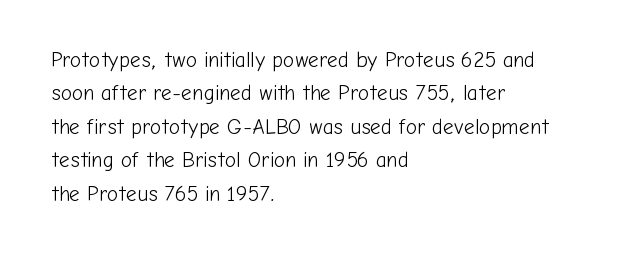
The image shows 21 px text type, upright; set left-aligned, normal line spacing (1.59x), normal letter spacing, not underlined.
